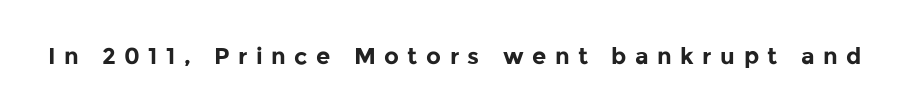
Q: Is the text bold? A: Yes.
Q: Is the text italic (slanted)? A: No, it is upright.
Q: Is the text underlined? A: No.
Q: Is the spacing between letters normal or unusually wide? A: Unusually wide.
